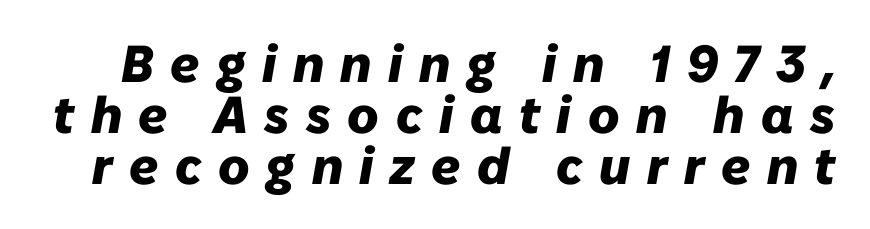
The image shows 52 px heavy type, italic (leaning right); set tight line spacing (0.98x), unusually wide letter spacing (+0.32 em), not underlined; low stroke contrast and a medium x-height.
